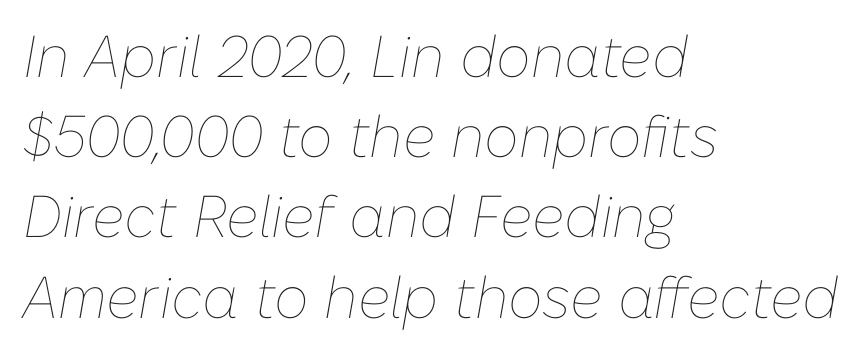
The image shows 59 px thin type, italic (leaning right); set left-aligned, normal line spacing (1.36x), normal letter spacing, not underlined; low stroke contrast and a medium x-height.
